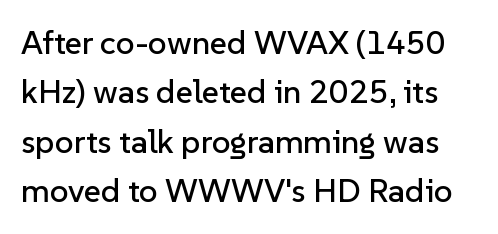
{"serif": "no", "italic": "no", "width": "normal", "stroke_contrast": "low", "x_height": "medium", "monospaced": "no", "underline": "no", "line_spacing": "normal", "line_spacing_ratio": 1.5, "letter_spacing": "normal", "letter_spacing_em": 0.0, "glyph_px": 33}
